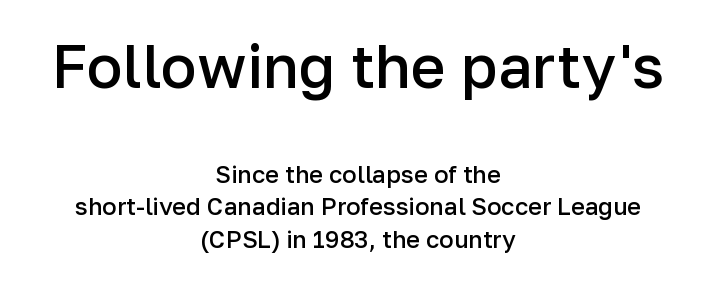
Weight check: semibold — heavier than regular, not quite bold. The string is rendered with underlining switched off. The composition opens big and finishes small. Ordinary non-slanted type is in use. The typesetter chose a symmetrical, centered arrangement here.
